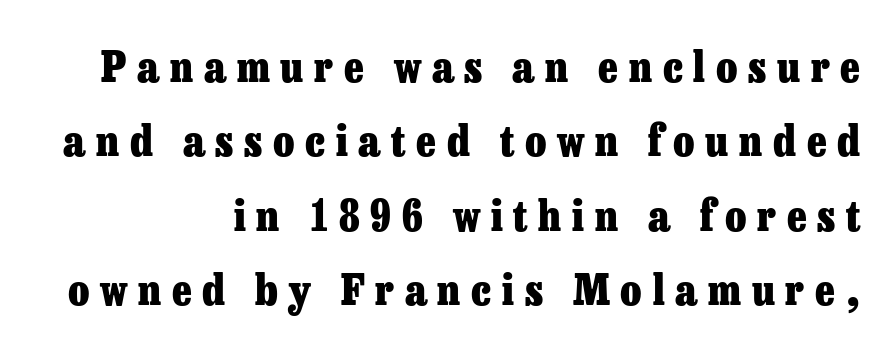
Q: Is the text bold? A: Yes.
Q: Is the text italic (slanted)? A: No, it is upright.
Q: Is the typeface a serif or a sans-serif typeface? A: Serif.
Q: Is the text underlined? A: No.
Q: How is the paragraph aligned? A: Right-aligned.
Q: Is the spacing between letters normal or unusually wide? A: Unusually wide.
Q: Width (condensed, normal, or wide)? A: Normal.
Q: Stroke contrast? A: Low.
Q: x-height? A: Medium.
Q: Monospaced? A: No.
